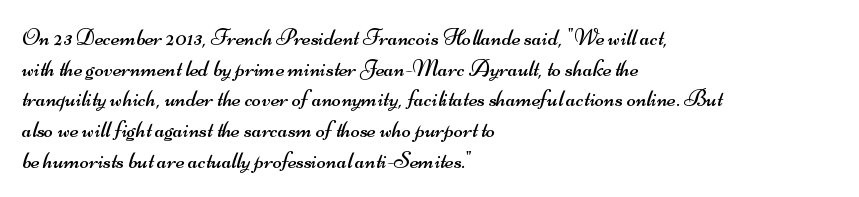
Q: Is the text bold? A: No.
Q: Is the text underlined? A: No.
Q: How is the paragraph aligned? A: Left-aligned.
Q: Is the spacing between letters normal or unusually wide? A: Normal.
Q: Is the spacing between lines tight, normal or loose? A: Normal.
